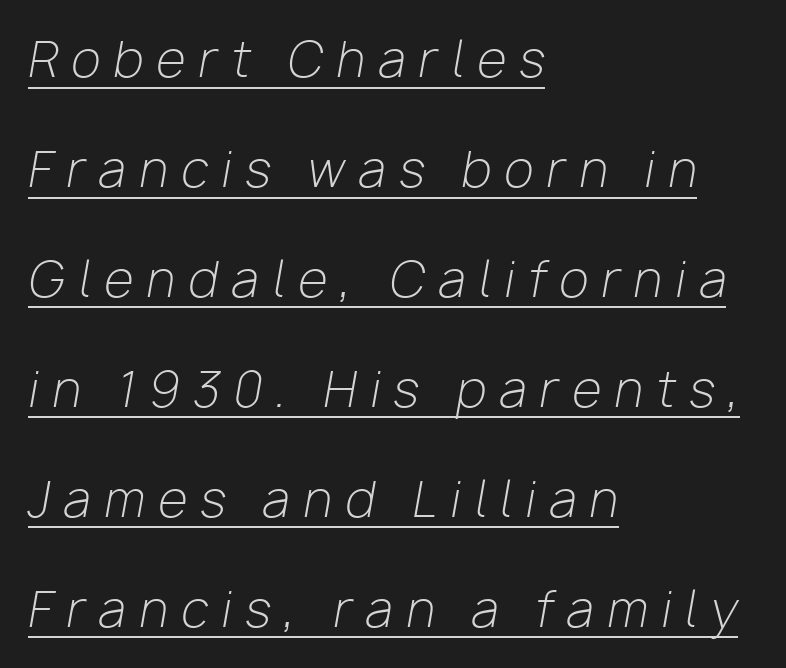
{"italic": "yes", "lean": "right", "slant_degrees": 10, "bold": "no", "weight": "light", "width": "normal", "stroke_contrast": "low", "x_height": "medium", "monospaced": "no", "underline": "yes", "align": "left", "line_spacing": "loose", "line_spacing_ratio": 2.29, "letter_spacing": "wide", "letter_spacing_em": 0.28, "glyph_px": 48}
